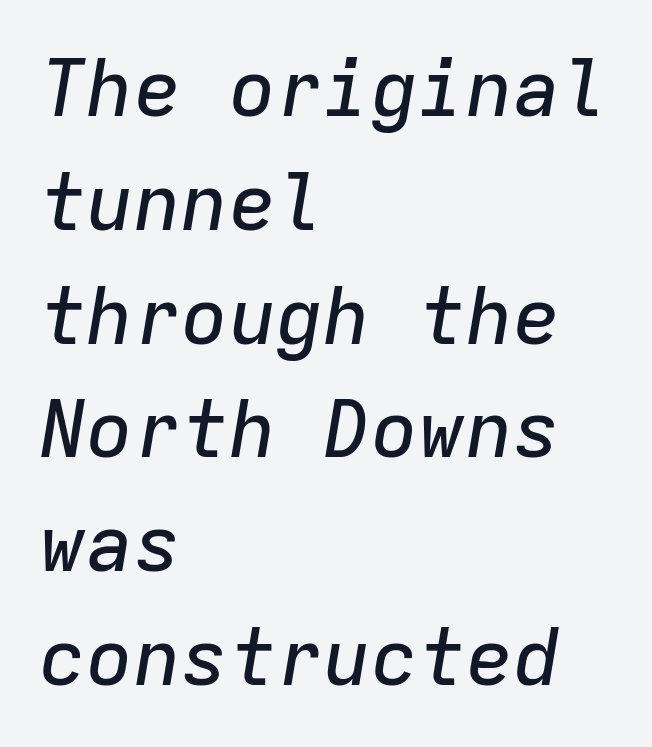
{"italic": "yes", "lean": "right", "slant_degrees": 9, "width": "normal", "stroke_contrast": "low", "x_height": "medium", "monospaced": "yes", "underline": "no", "align": "left", "line_spacing": "normal", "line_spacing_ratio": 1.44, "letter_spacing": "normal", "letter_spacing_em": 0.0, "glyph_px": 79}
